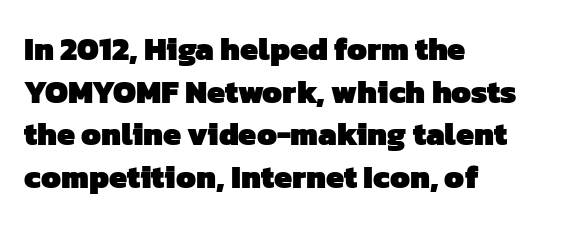
The image shows 32 px heavy sans-serif type; set left-aligned, normal line spacing (1.33x), normal letter spacing, not underlined; low stroke contrast and a medium x-height.
